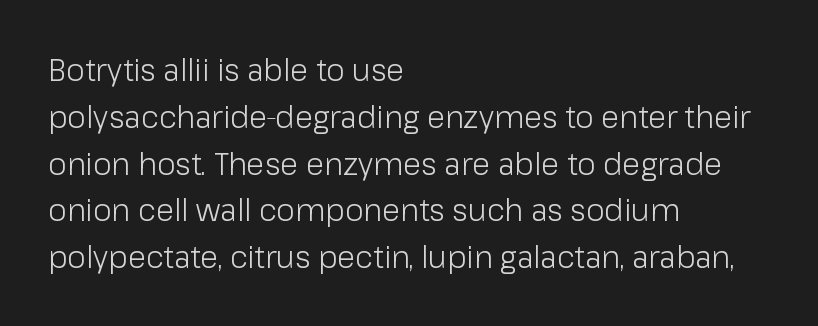
{"serif": "no", "italic": "no", "bold": "no", "weight": "light", "width": "normal", "stroke_contrast": "low", "x_height": "medium", "monospaced": "no", "underline": "no", "align": "left", "line_spacing": "normal", "line_spacing_ratio": 1.56, "letter_spacing": "normal", "letter_spacing_em": 0.0, "glyph_px": 30}
